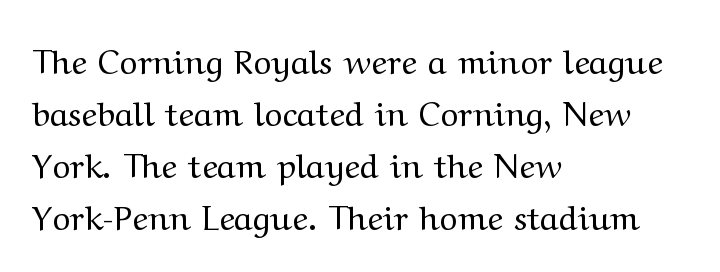
{"serif": "yes", "italic": "no", "bold": "no", "weight": "regular", "width": "wide", "stroke_contrast": "medium", "x_height": "medium", "monospaced": "no", "underline": "no", "align": "left", "line_spacing": "normal", "line_spacing_ratio": 1.53, "letter_spacing": "normal", "letter_spacing_em": 0.0, "glyph_px": 34}
